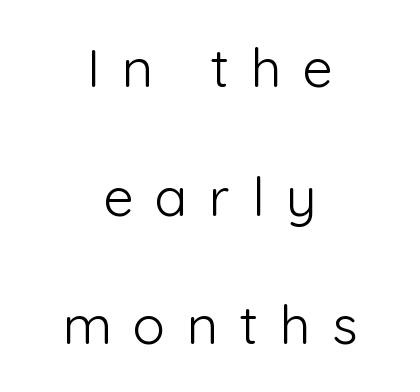
The image shows 54 px light sans-serif type, upright; set centered, loose line spacing (2.38x), unusually wide letter spacing (+0.4 em), not underlined; low stroke contrast and a medium x-height.
